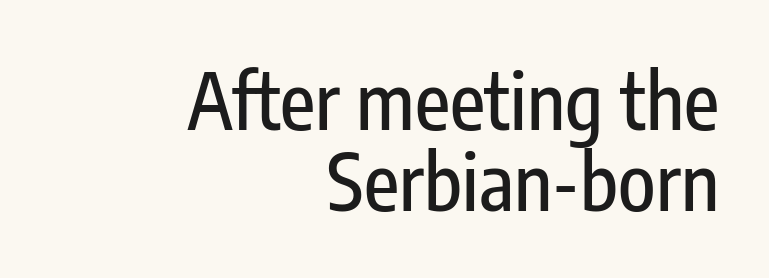
Q: Is the text italic (slanted)? A: No, it is upright.
Q: Is the typeface a serif or a sans-serif typeface? A: Sans-serif.
Q: Is the text underlined? A: No.
Q: How is the paragraph aligned? A: Right-aligned.
Q: Is the spacing between letters normal or unusually wide? A: Normal.
Q: Is the spacing between lines tight, normal or loose? A: Tight.
Q: Width (condensed, normal, or wide)? A: Condensed.
Q: Stroke contrast? A: Low.
Q: x-height? A: Medium.
Q: Monospaced? A: No.
